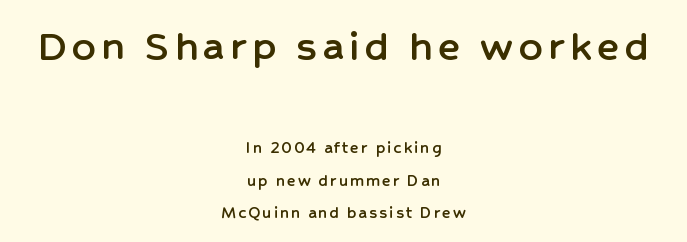
If you drew a line through each stem, it would be perfectly vertical. Honestly, there is no underline to notice here at all. Note: no serifs on the glyphs. A typesetter would call this proportional, since set widths differ per character.
